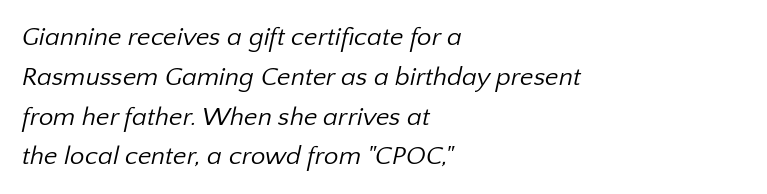
Q: Is the text bold? A: No.
Q: Is the text underlined? A: No.
Q: How is the paragraph aligned? A: Left-aligned.
Q: Is the spacing between letters normal or unusually wide? A: Normal.
Q: Is the spacing between lines tight, normal or loose? A: Normal.
